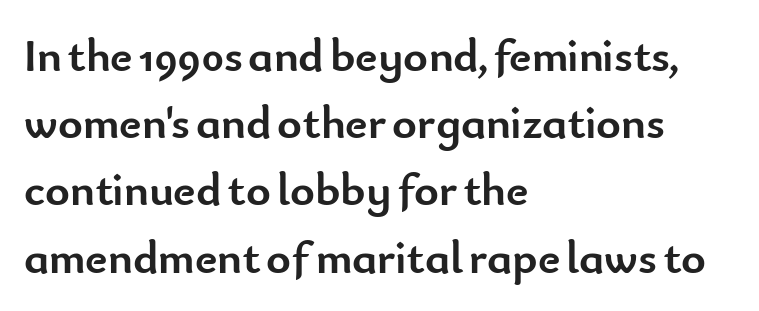
The image shows 47 px semibold sans-serif type, upright; set left-aligned, normal line spacing (1.43x), normal letter spacing, not underlined; low stroke contrast and a small x-height.
